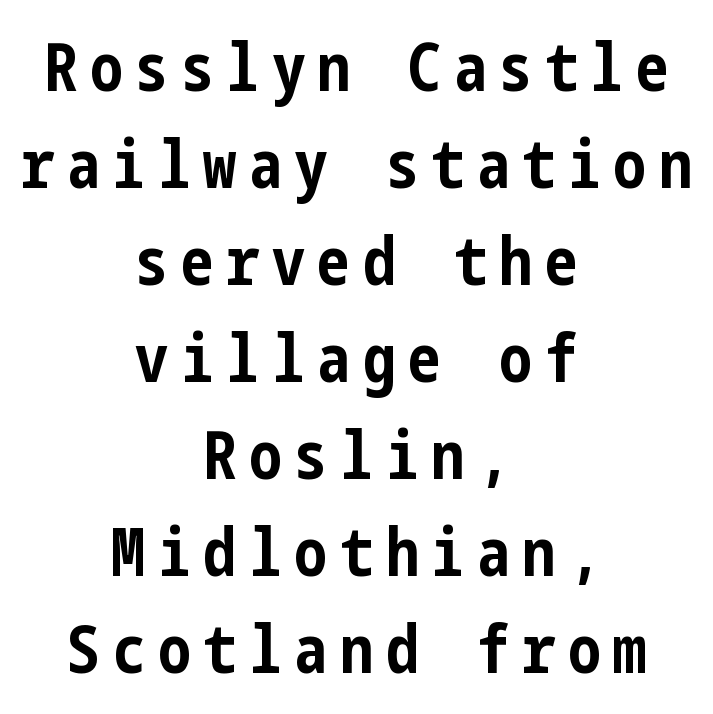
Q: Is the text bold? A: Yes.
Q: Is the text italic (slanted)? A: No, it is upright.
Q: Is the typeface a serif or a sans-serif typeface? A: Sans-serif.
Q: Is the text underlined? A: No.
Q: How is the paragraph aligned? A: Centered.
Q: Is the spacing between lines tight, normal or loose? A: Normal.
Q: Width (condensed, normal, or wide)? A: Condensed.
Q: Stroke contrast? A: Low.
Q: x-height? A: Medium.
